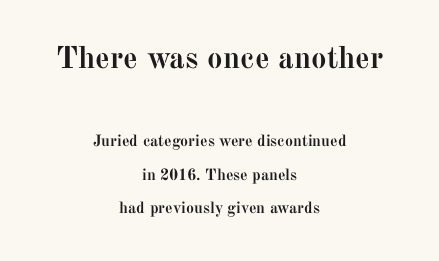
The image shows 31 px semibold serif type, upright; set centered, loose line spacing (2.08x), normal letter spacing, not underlined; the first (top) block is 1.94x larger; medium stroke contrast and a medium x-height.
